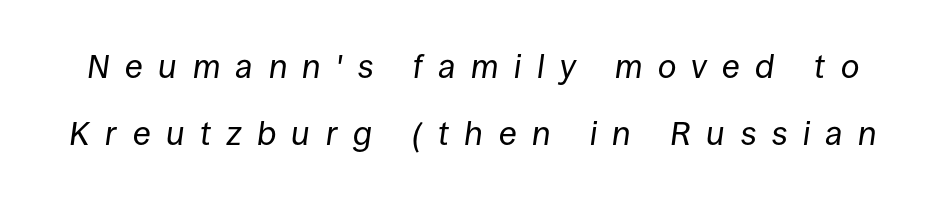
{"italic": "yes", "lean": "right", "slant_degrees": 8, "bold": "no", "weight": "regular", "width": "normal", "stroke_contrast": "low", "x_height": "large", "monospaced": "no", "underline": "no", "line_spacing": "loose", "line_spacing_ratio": 2.04, "letter_spacing": "wide", "letter_spacing_em": 0.47, "glyph_px": 33}
